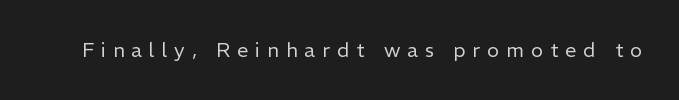
The image shows 20 px text type, upright; set unusually wide letter spacing (+0.35 em), not underlined.
